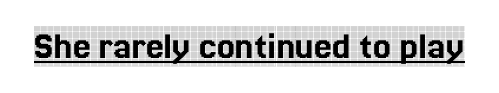
{"serif": "yes", "italic": "no", "width": "condensed", "x_height": "large", "monospaced": "no", "underline": "yes", "letter_spacing": "normal", "letter_spacing_em": 0.0, "glyph_px": 40}
